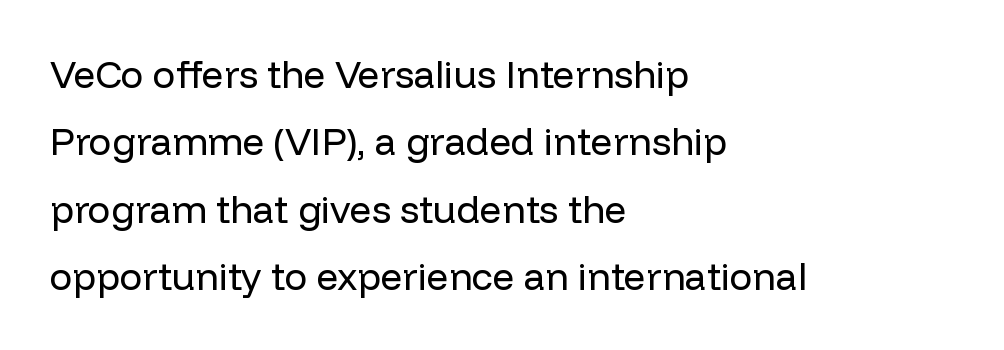
The image shows 38 px regular-weight sans-serif type, upright; set left-aligned, line spacing 1.77x, normal letter spacing, not underlined; low stroke contrast and a medium x-height.
